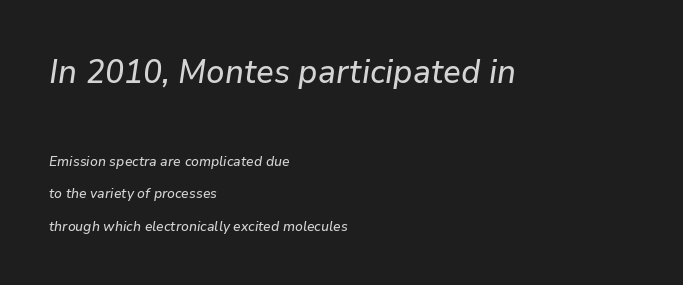
Q: Is the text italic (slanted)? A: Yes, it leans right by about 9 degrees.
Q: Is the text underlined? A: No.
Q: How is the paragraph aligned? A: Left-aligned.
Q: Is the spacing between letters normal or unusually wide? A: Normal.
Q: Is the spacing between lines tight, normal or loose? A: Loose.
Q: Which block of text is set in a larger size, the first (top) or the second (bottom)? A: The first (top) one.
Q: Width (condensed, normal, or wide)? A: Normal.
Q: Stroke contrast? A: Low.
Q: x-height? A: Medium.
Q: Monospaced? A: No.
